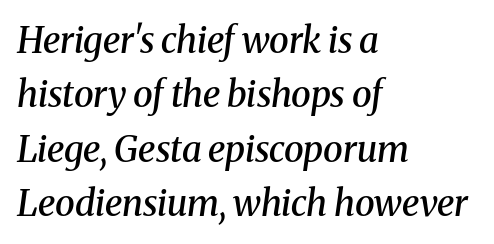
The image shows 36 px semibold serif type, italic (leaning right); set left-aligned, normal line spacing (1.51x), normal letter spacing, not underlined; medium stroke contrast and a medium x-height.
